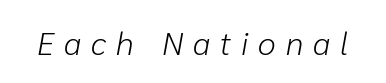
{"italic": "yes", "lean": "right", "slant_degrees": 10, "bold": "no", "weight": "light", "width": "normal", "stroke_contrast": "low", "x_height": "medium", "monospaced": "no", "underline": "no", "letter_spacing": "wide", "letter_spacing_em": 0.31, "glyph_px": 32}
